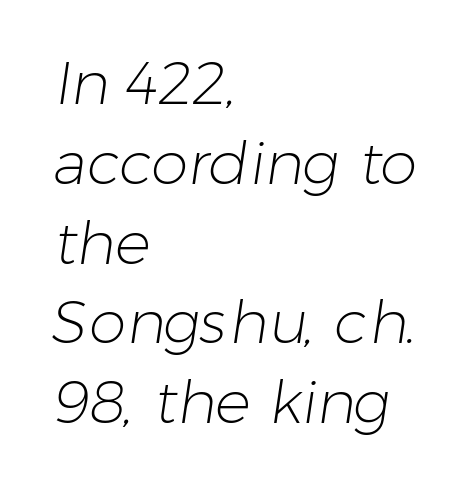
{"serif": "no", "bold": "no", "weight": "light", "width": "normal", "stroke_contrast": "low", "x_height": "medium", "monospaced": "no", "underline": "no", "align": "left", "line_spacing": "normal", "line_spacing_ratio": 1.33, "letter_spacing": "normal", "letter_spacing_em": 0.0, "glyph_px": 60}
